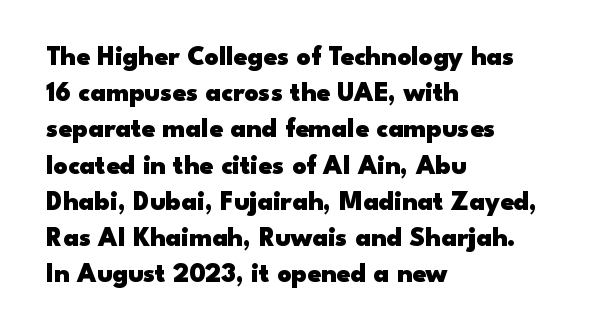
{"italic": "no", "bold": "yes", "underline": "no", "align": "left", "line_spacing": "normal", "line_spacing_ratio": 1.34, "letter_spacing": "normal", "letter_spacing_em": 0.0, "glyph_px": 27}
